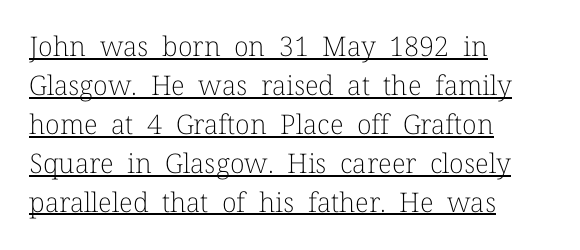
Q: Is the text bold? A: No.
Q: Is the text italic (slanted)? A: No, it is upright.
Q: Is the text underlined? A: Yes.
Q: How is the paragraph aligned? A: Left-aligned.
Q: Is the spacing between letters normal or unusually wide? A: Normal.
Q: Is the spacing between lines tight, normal or loose? A: Normal.
